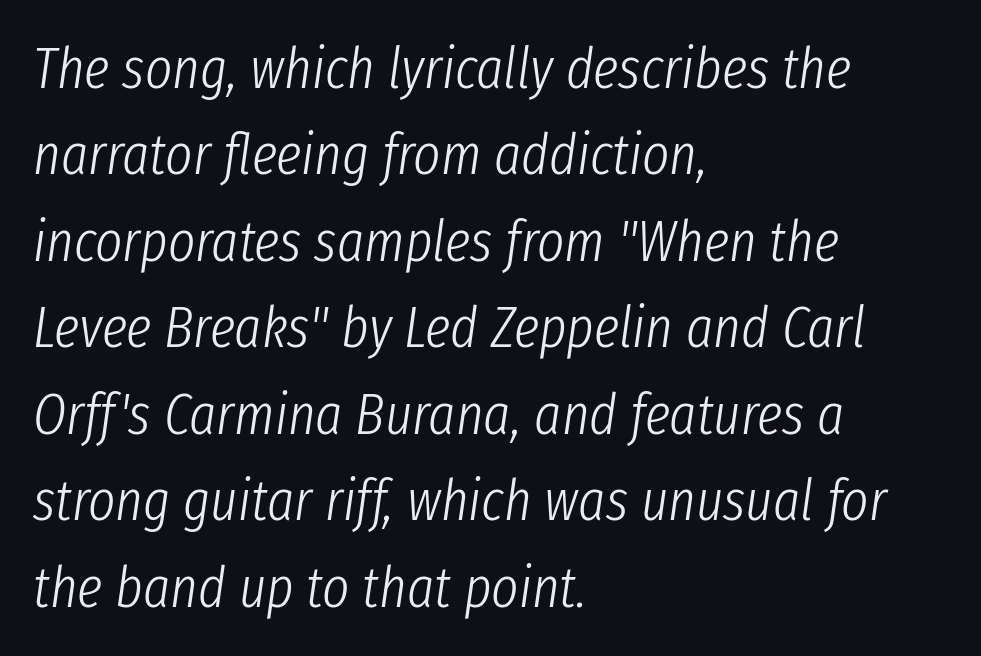
{"italic": "yes", "lean": "right", "slant_degrees": 8, "bold": "no", "weight": "light", "width": "condensed", "stroke_contrast": "low", "x_height": "medium", "monospaced": "no", "underline": "no", "align": "left", "line_spacing": "normal", "line_spacing_ratio": 1.49, "letter_spacing": "normal", "letter_spacing_em": 0.0, "glyph_px": 58}
